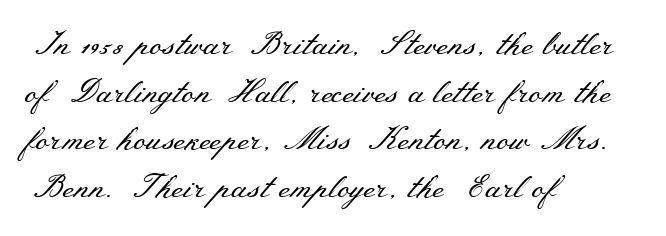
{"serif": "yes", "bold": "no", "weight": "regular", "width": "wide", "stroke_contrast": "medium", "x_height": "small", "monospaced": "no", "underline": "no", "align": "left", "line_spacing": "normal", "line_spacing_ratio": 1.49, "letter_spacing": "normal", "letter_spacing_em": 0.0, "glyph_px": 32}
